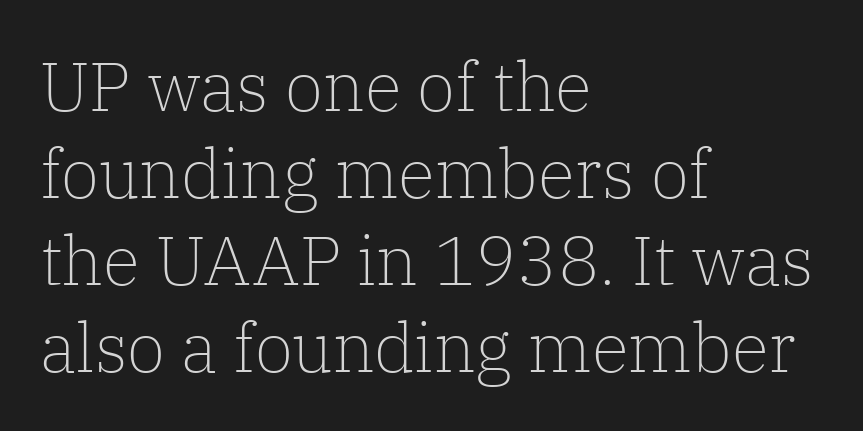
Weight class: somewhere from thin through regular. The letters carry serifs — small finishing strokes at the ends of their stems. The face used here is proportionally spaced, like ordinary book or web type. The rendering keeps characters at their native spacing.
